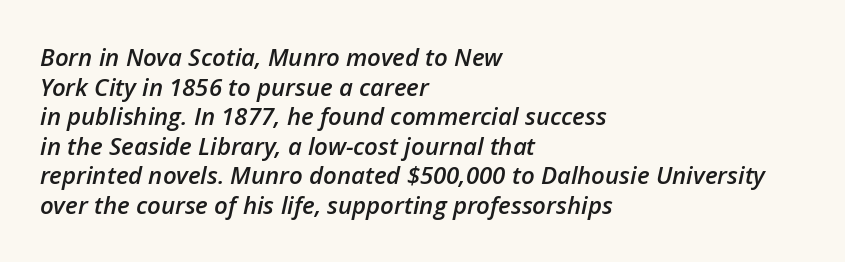
The image shows 24 px text type, italic (leaning right); set left-aligned, line spacing 1.23x, normal letter spacing, not underlined.
